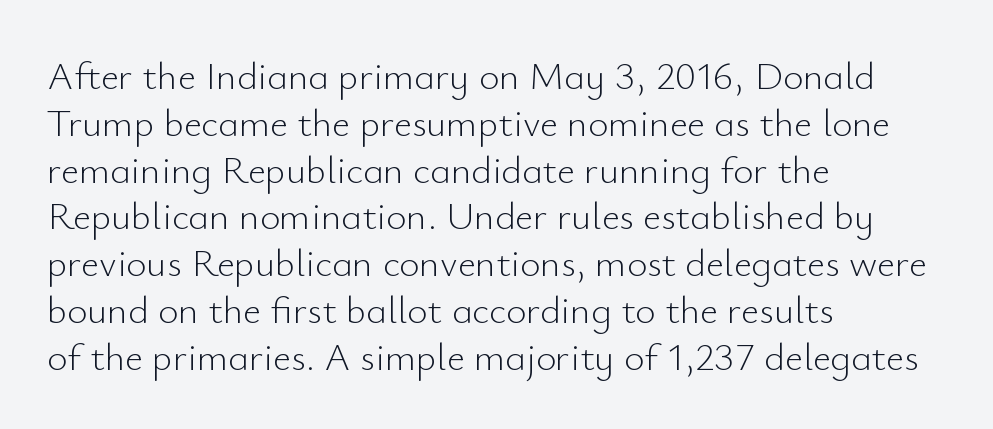
The image shows 39 px light sans-serif type, upright; set left-aligned, line spacing 1.2x, normal letter spacing, not underlined; low stroke contrast and a small x-height.
